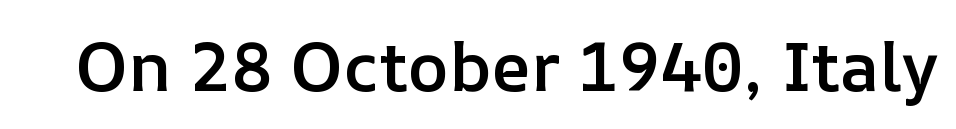
{"italic": "no", "bold": "semi", "weight": "semibold", "width": "normal", "stroke_contrast": "low", "x_height": "medium", "monospaced": "no", "underline": "no", "letter_spacing": "normal", "letter_spacing_em": 0.0, "glyph_px": 69}
